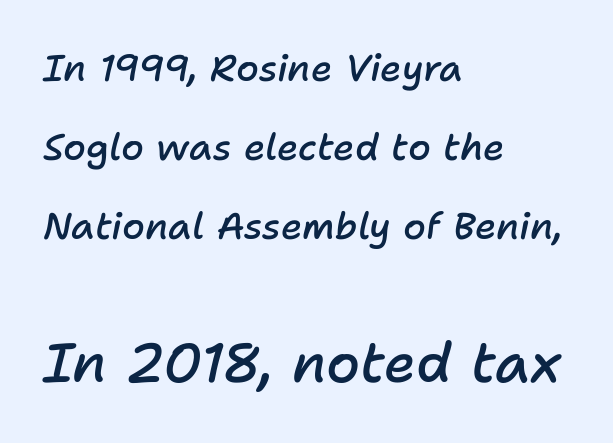
{"italic": "yes", "lean": "right", "slant_degrees": 11, "bold": "semi", "weight": "semibold", "width": "normal", "stroke_contrast": "low", "x_height": "medium", "monospaced": "no", "underline": "no", "align": "left", "line_spacing": "loose", "line_spacing_ratio": 2.14, "letter_spacing": "normal", "letter_spacing_em": 0.0, "larger_block": "second", "size_ratio": 1.49, "glyph_px": 55}
